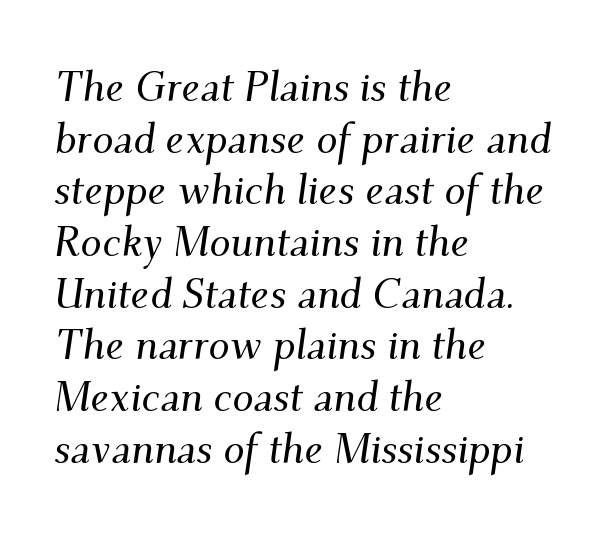
The lettering tilts uniformly, giving the passage an italic look. This sample is left-justified, so line endings fall wherever the words run out. No word sits above an underline. Yep, those are serifs on the letters.
